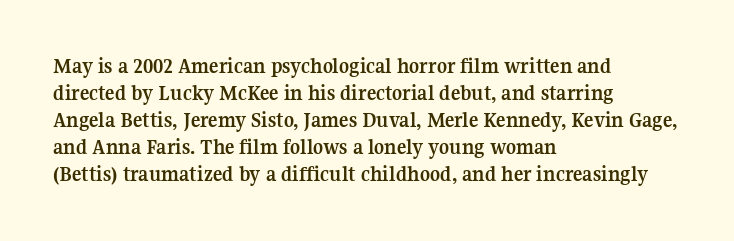
Q: Is the text bold? A: Yes.
Q: Is the text italic (slanted)? A: No, it is upright.
Q: Is the text underlined? A: No.
Q: How is the paragraph aligned? A: Left-aligned.
Q: Is the spacing between letters normal or unusually wide? A: Normal.
